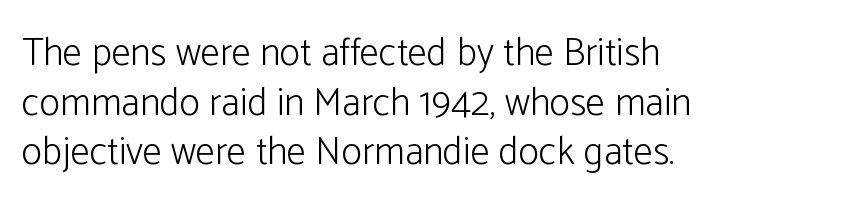
Q: Is the text bold? A: No.
Q: Is the text italic (slanted)? A: No, it is upright.
Q: Is the typeface a serif or a sans-serif typeface? A: Sans-serif.
Q: Is the text underlined? A: No.
Q: How is the paragraph aligned? A: Left-aligned.
Q: Is the spacing between letters normal or unusually wide? A: Normal.
Q: Is the spacing between lines tight, normal or loose? A: Normal.
Q: Width (condensed, normal, or wide)? A: Normal.
Q: Stroke contrast? A: Low.
Q: x-height? A: Medium.
Q: Monospaced? A: No.
